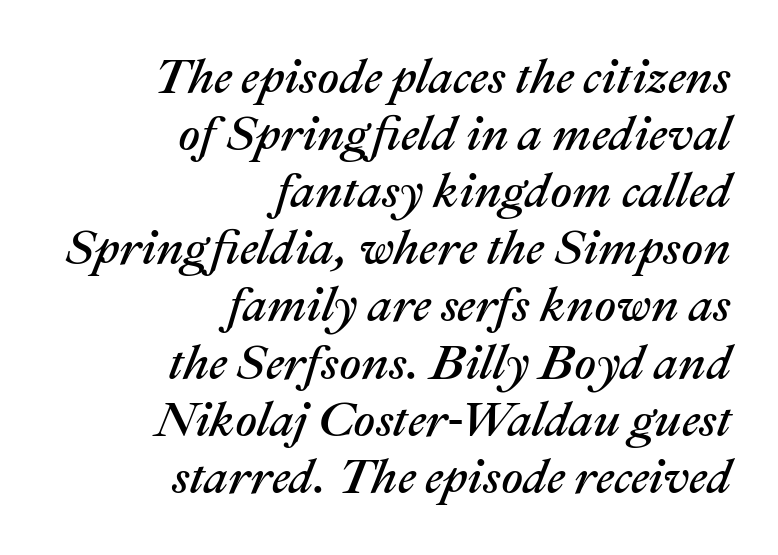
{"italic": "yes", "lean": "right", "slant_degrees": 22, "width": "normal", "stroke_contrast": "medium", "x_height": "medium", "monospaced": "no", "underline": "no", "align": "right", "line_spacing_ratio": 1.19, "letter_spacing": "normal", "letter_spacing_em": 0.0, "glyph_px": 48}
